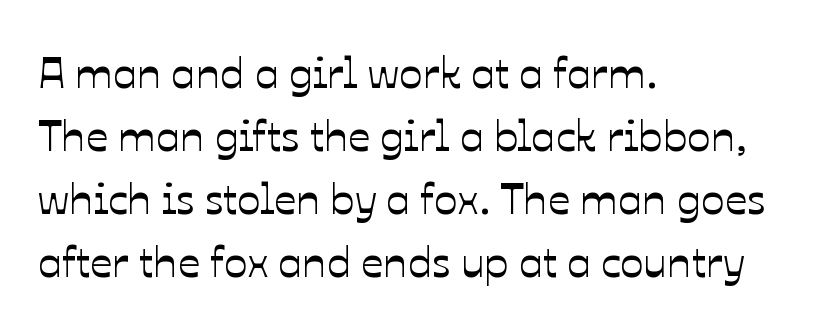
{"italic": "no", "width": "normal", "stroke_contrast": "low", "x_height": "medium", "monospaced": "no", "underline": "no", "align": "left", "line_spacing": "normal", "line_spacing_ratio": 1.43, "letter_spacing": "normal", "letter_spacing_em": 0.0, "glyph_px": 44}
